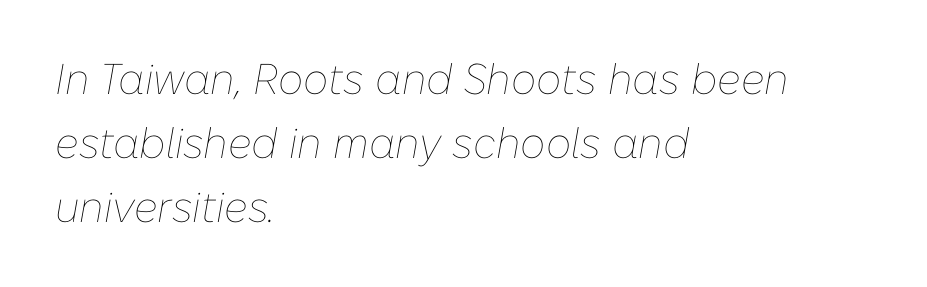
The image shows 43 px thin type, italic (leaning right); set left-aligned, normal line spacing (1.49x), normal letter spacing, not underlined; low stroke contrast and a medium x-height.
